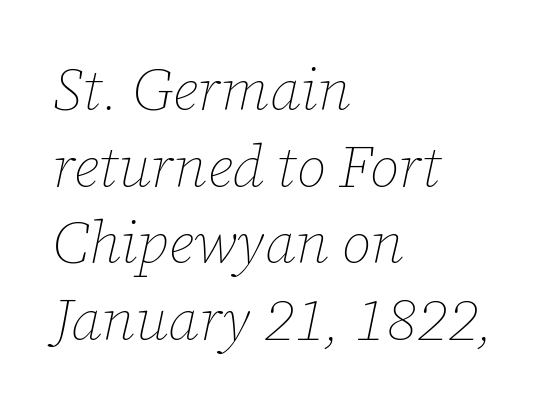
Q: Is the text bold? A: No.
Q: Is the text italic (slanted)? A: Yes, it leans right by about 12 degrees.
Q: Is the text underlined? A: No.
Q: How is the paragraph aligned? A: Left-aligned.
Q: Is the spacing between letters normal or unusually wide? A: Normal.
Q: Is the spacing between lines tight, normal or loose? A: Normal.
Q: Width (condensed, normal, or wide)? A: Normal.
Q: Stroke contrast? A: Low.
Q: x-height? A: Medium.
Q: Monospaced? A: No.
